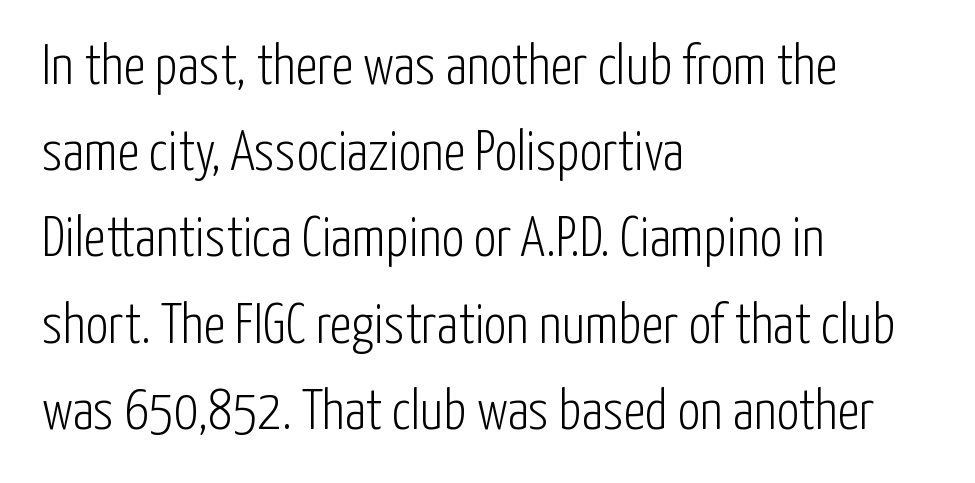
{"serif": "no", "italic": "no", "bold": "no", "weight": "light", "width": "condensed", "stroke_contrast": "low", "x_height": "medium", "monospaced": "no", "underline": "no", "align": "left", "line_spacing": "normal", "line_spacing_ratio": 1.54, "letter_spacing": "normal", "letter_spacing_em": 0.0, "glyph_px": 56}
